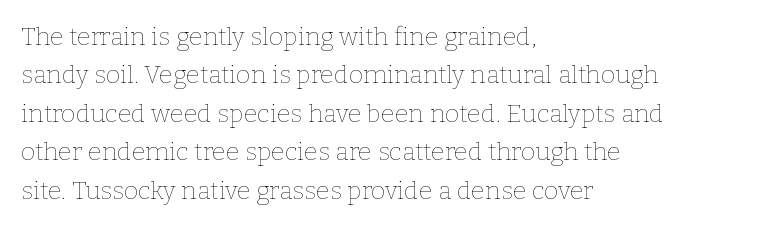
The image shows 25 px text type, upright; set left-aligned, normal line spacing (1.54x), normal letter spacing, not underlined.
